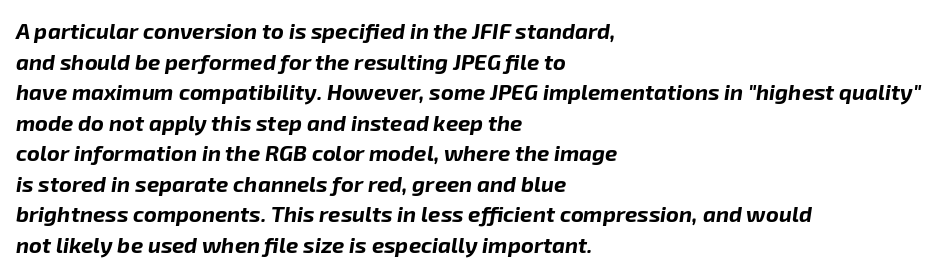
{"italic": "yes", "lean": "right", "slant_degrees": 8, "bold": "yes", "underline": "no", "align": "left", "line_spacing": "normal", "line_spacing_ratio": 1.39, "letter_spacing": "normal", "letter_spacing_em": 0.0, "glyph_px": 22}
